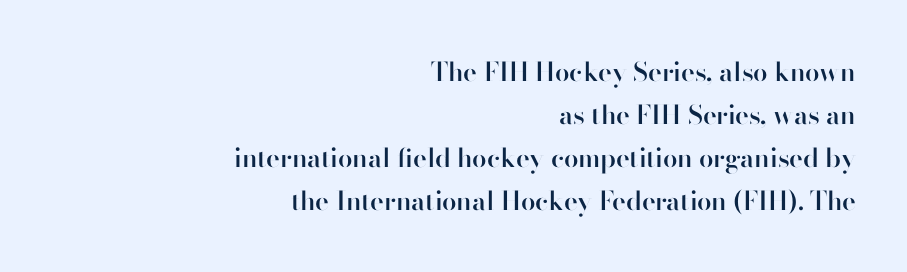
The image shows 26 px text type, upright; set right-aligned, normal line spacing (1.65x), normal letter spacing, not underlined.
